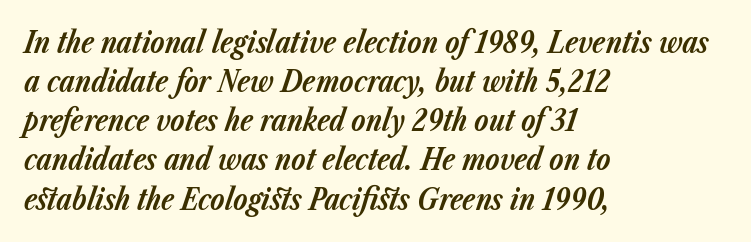
{"italic": "yes", "lean": "right", "slant_degrees": 23, "bold": "yes", "weight": "bold", "width": "normal", "stroke_contrast": "low", "x_height": "medium", "monospaced": "no", "underline": "no", "align": "left", "line_spacing": "normal", "line_spacing_ratio": 1.35, "letter_spacing": "normal", "letter_spacing_em": 0.0, "glyph_px": 29}
